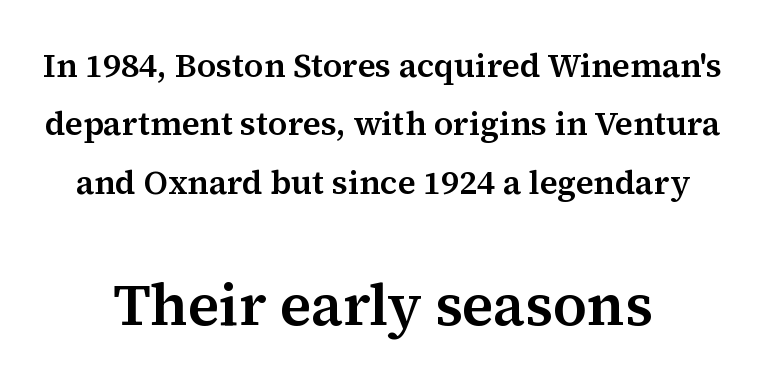
Q: Is the text italic (slanted)? A: No, it is upright.
Q: Is the typeface a serif or a sans-serif typeface? A: Serif.
Q: Is the text underlined? A: No.
Q: How is the paragraph aligned? A: Centered.
Q: Is the spacing between letters normal or unusually wide? A: Normal.
Q: Which block of text is set in a larger size, the first (top) or the second (bottom)? A: The second (bottom) one.
Q: Width (condensed, normal, or wide)? A: Normal.
Q: Stroke contrast? A: Medium.
Q: x-height? A: Medium.
Q: Monospaced? A: No.
